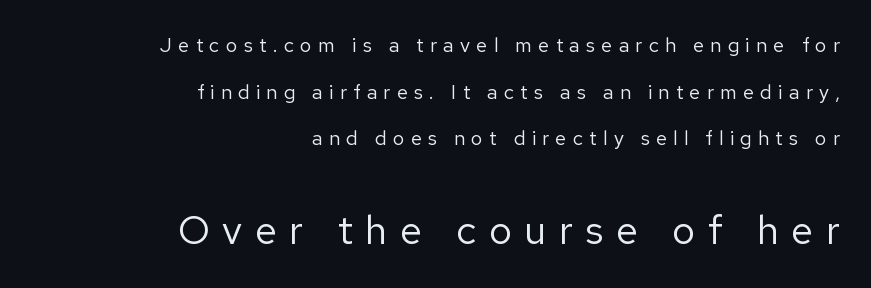
The image shows 40 px regular-weight sans-serif type, upright; set right-aligned, loose line spacing (2.33x), unusually wide letter spacing (+0.31 em), not underlined; the second (bottom) block is 2.0x larger; low stroke contrast and a medium x-height.
